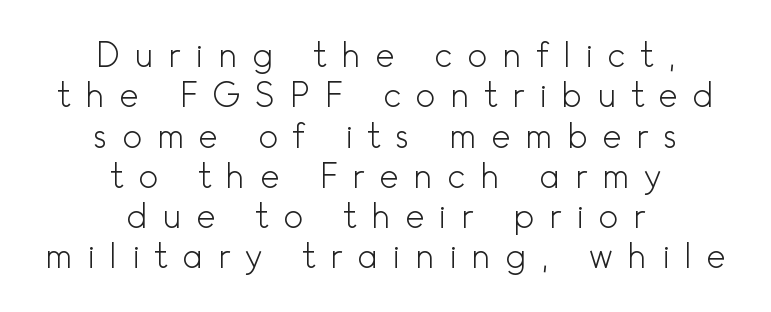
{"serif": "no", "italic": "no", "bold": "no", "weight": "light", "width": "normal", "x_height": "small", "monospaced": "no", "underline": "no", "align": "center", "line_spacing_ratio": 1.22, "letter_spacing": "wide", "letter_spacing_em": 0.44, "glyph_px": 33}
